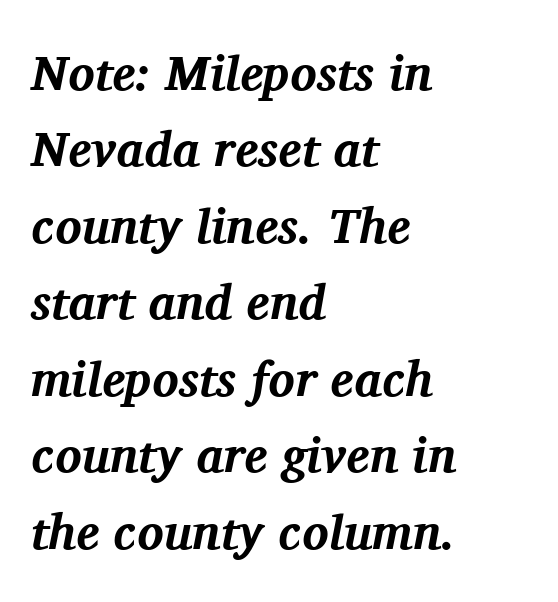
{"serif": "yes", "italic": "yes", "lean": "right", "slant_degrees": 11, "bold": "yes", "weight": "bold", "width": "normal", "stroke_contrast": "medium", "x_height": "medium", "monospaced": "no", "underline": "no", "align": "left", "line_spacing": "normal", "line_spacing_ratio": 1.56, "letter_spacing": "normal", "letter_spacing_em": 0.0, "glyph_px": 49}
